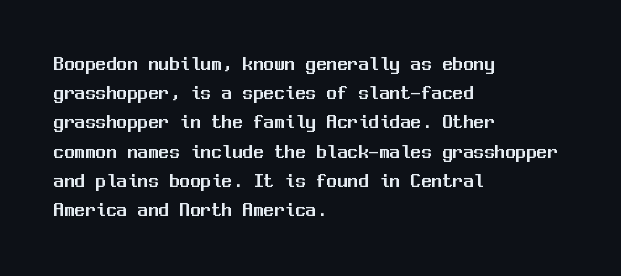
Q: Is the text italic (slanted)? A: No, it is upright.
Q: Is the text underlined? A: No.
Q: How is the paragraph aligned? A: Left-aligned.
Q: Is the spacing between letters normal or unusually wide? A: Normal.
Q: Is the spacing between lines tight, normal or loose? A: Normal.
